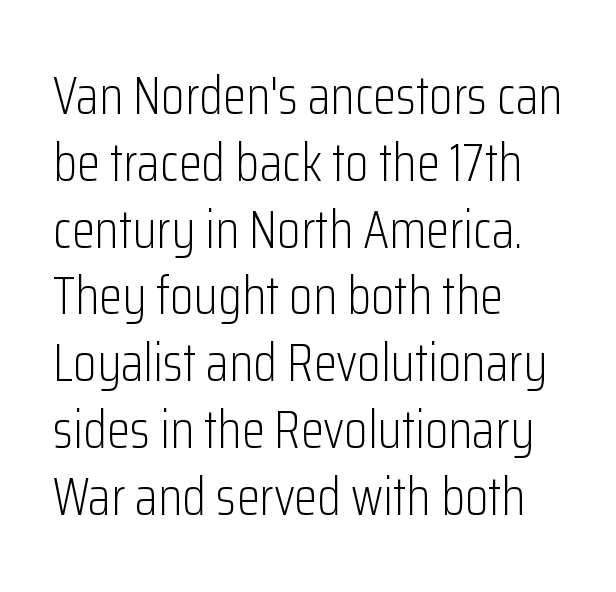
The image shows 53 px light, condensed sans-serif type, upright; set left-aligned, normal line spacing (1.26x), normal letter spacing, not underlined; low stroke contrast and a medium x-height.
